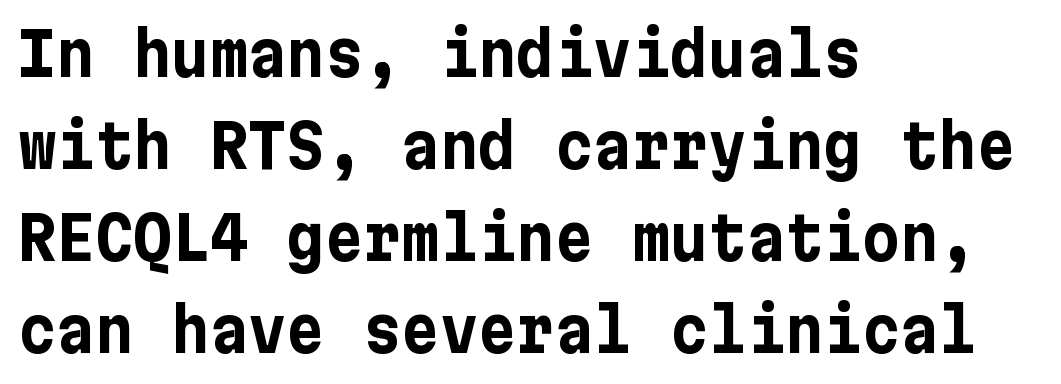
{"serif": "no", "italic": "no", "bold": "yes", "weight": "bold", "width": "normal", "stroke_contrast": "low", "x_height": "medium", "underline": "no", "align": "left", "line_spacing": "normal", "line_spacing_ratio": 1.56, "letter_spacing": "normal", "letter_spacing_em": 0.0, "glyph_px": 59}
